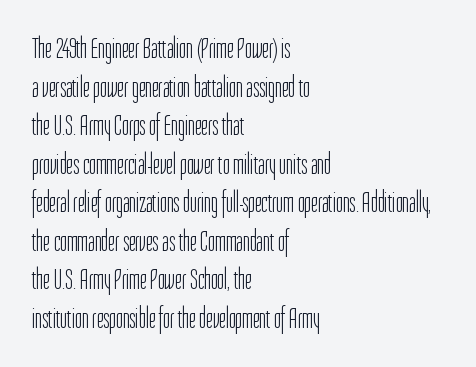
The image shows 29 px light, condensed sans-serif type, upright; set left-aligned, normal line spacing (1.33x), normal letter spacing, not underlined; low stroke contrast and a medium x-height.
